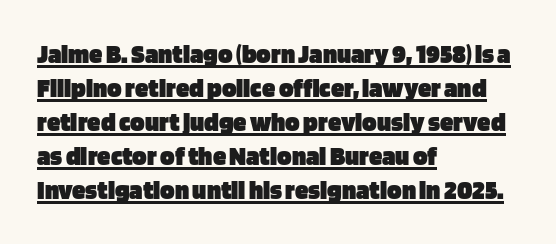
The face used here has the dense, thick strokes of a bold. These lines sit exactly where default settings would place them. Unlike italic type, these characters show no tilt at all. The typesetter has applied underlining to the passage shown. Nobody touched the tracking dial on this one.
